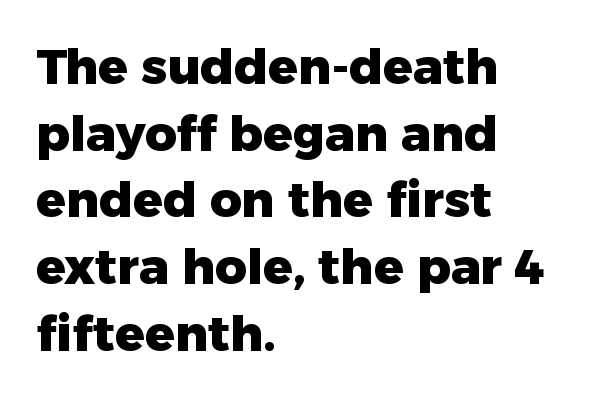
The image shows 49 px heavy sans-serif type, upright; set left-aligned, normal line spacing (1.36x), normal letter spacing, not underlined; low stroke contrast and a medium x-height.
